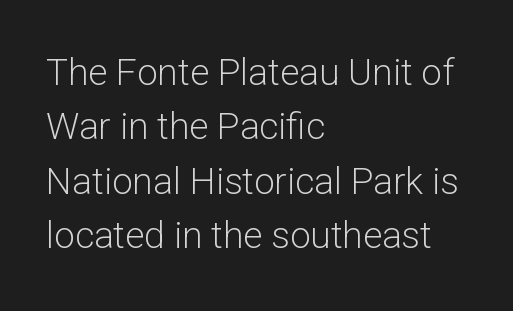
Q: Is the text bold? A: No.
Q: Is the text italic (slanted)? A: No, it is upright.
Q: Is the typeface a serif or a sans-serif typeface? A: Sans-serif.
Q: Is the text underlined? A: No.
Q: How is the paragraph aligned? A: Left-aligned.
Q: Is the spacing between letters normal or unusually wide? A: Normal.
Q: Is the spacing between lines tight, normal or loose? A: Normal.
Q: Width (condensed, normal, or wide)? A: Normal.
Q: Stroke contrast? A: Low.
Q: x-height? A: Medium.
Q: Monospaced? A: No.
